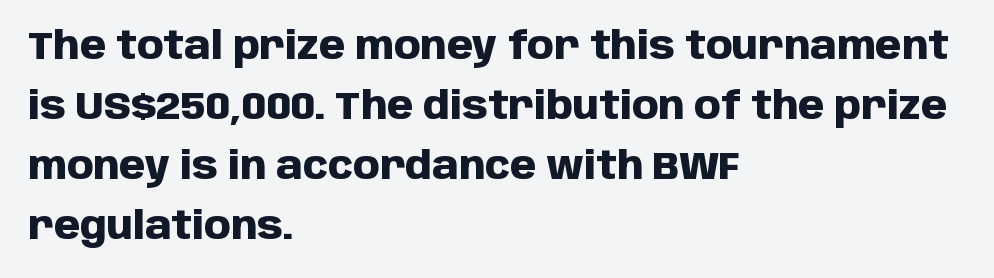
The image shows 38 px heavy sans-serif type, upright; set left-aligned, normal line spacing (1.58x), normal letter spacing, not underlined; low stroke contrast and a large x-height.
